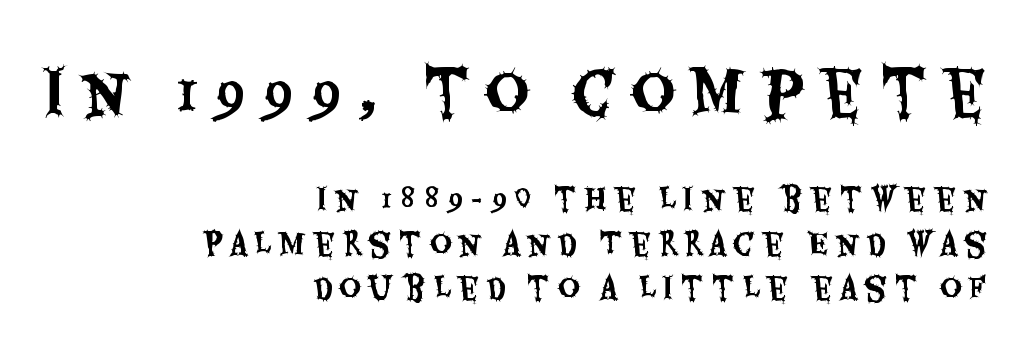
These lines were composed using upright roman letters. The rendering inserts visible extra space after every character. A normal amount of white space separates one row of letters from the next. This is sans-serif lettering, the kind often seen on screens and signage. The baseline area is clear. Typeset ragged left — the right edge is the straight one.
